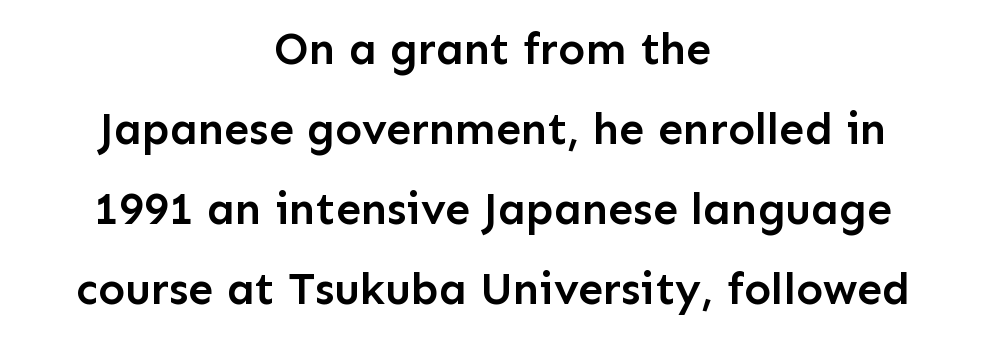
{"serif": "no", "italic": "no", "bold": "semi", "weight": "semibold", "width": "normal", "stroke_contrast": "low", "x_height": "medium", "monospaced": "no", "underline": "no", "align": "center", "line_spacing_ratio": 1.78, "letter_spacing": "normal", "letter_spacing_em": 0.0, "glyph_px": 45}
